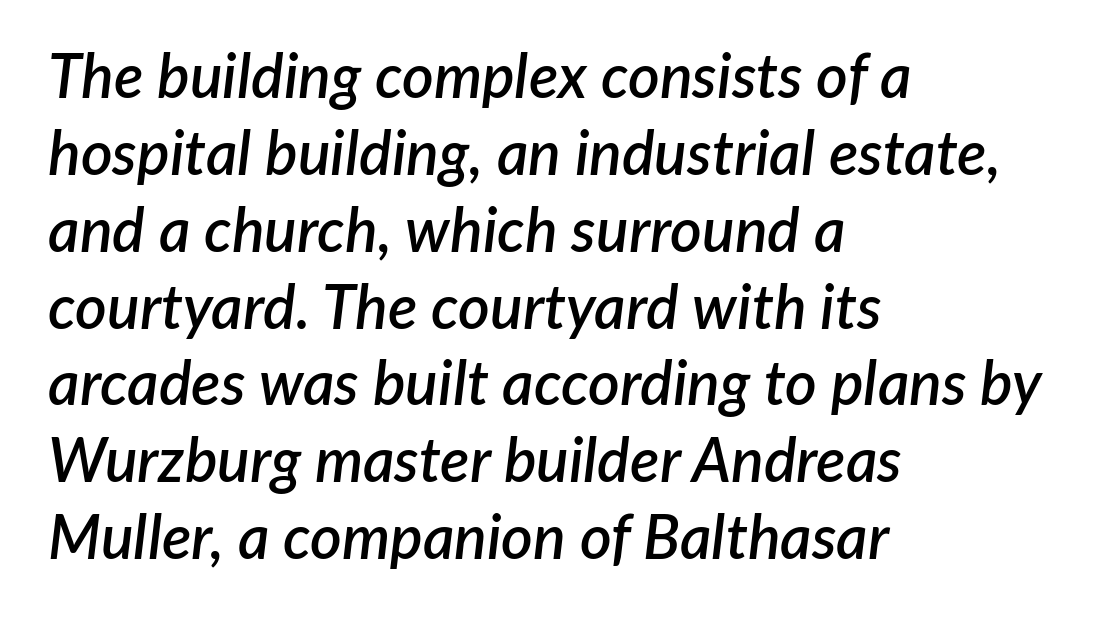
Q: Is the text bold? A: Semi-bold.
Q: Is the text italic (slanted)? A: Yes, it leans right by about 7 degrees.
Q: Is the text underlined? A: No.
Q: How is the paragraph aligned? A: Left-aligned.
Q: Is the spacing between letters normal or unusually wide? A: Normal.
Q: Is the spacing between lines tight, normal or loose? A: Normal.
Q: Width (condensed, normal, or wide)? A: Normal.
Q: Stroke contrast? A: Low.
Q: x-height? A: Medium.
Q: Monospaced? A: No.
